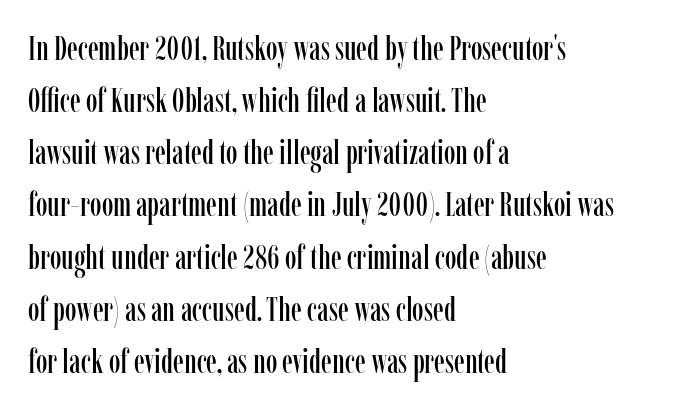
{"serif": "yes", "italic": "no", "width": "condensed", "stroke_contrast": "low", "x_height": "medium", "monospaced": "no", "underline": "no", "align": "left", "line_spacing": "normal", "line_spacing_ratio": 1.58, "letter_spacing": "normal", "letter_spacing_em": 0.0, "glyph_px": 33}
